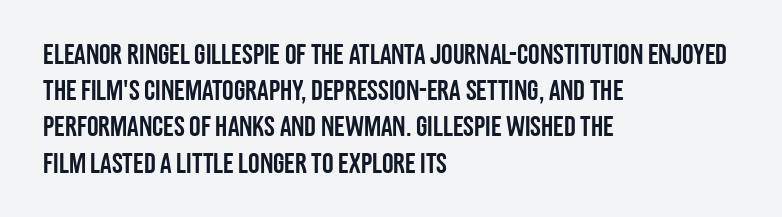
Q: Is the text italic (slanted)? A: No, it is upright.
Q: Is the typeface a serif or a sans-serif typeface? A: Sans-serif.
Q: Is the text underlined? A: No.
Q: How is the paragraph aligned? A: Left-aligned.
Q: Is the spacing between letters normal or unusually wide? A: Normal.
Q: Is the spacing between lines tight, normal or loose? A: Normal.
Q: Width (condensed, normal, or wide)? A: Condensed.
Q: Stroke contrast? A: Low.
Q: x-height? A: Large.
Q: Monospaced? A: No.
